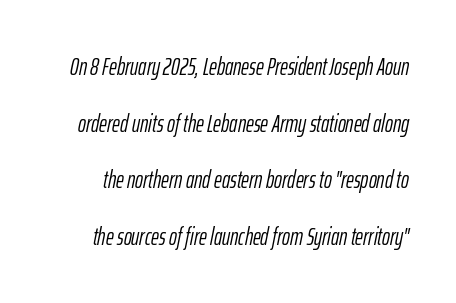
{"italic": "yes", "lean": "right", "slant_degrees": 12, "bold": "no", "underline": "no", "line_spacing": "loose", "line_spacing_ratio": 2.36, "letter_spacing": "normal", "letter_spacing_em": 0.0, "glyph_px": 24}
